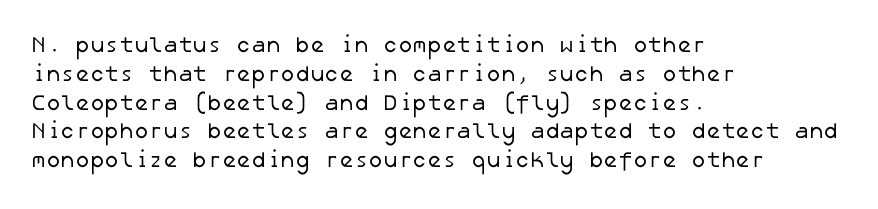
{"bold": "no", "underline": "no", "align": "left", "line_spacing": "normal", "line_spacing_ratio": 1.31, "letter_spacing": "normal", "letter_spacing_em": 0.0, "glyph_px": 22}
